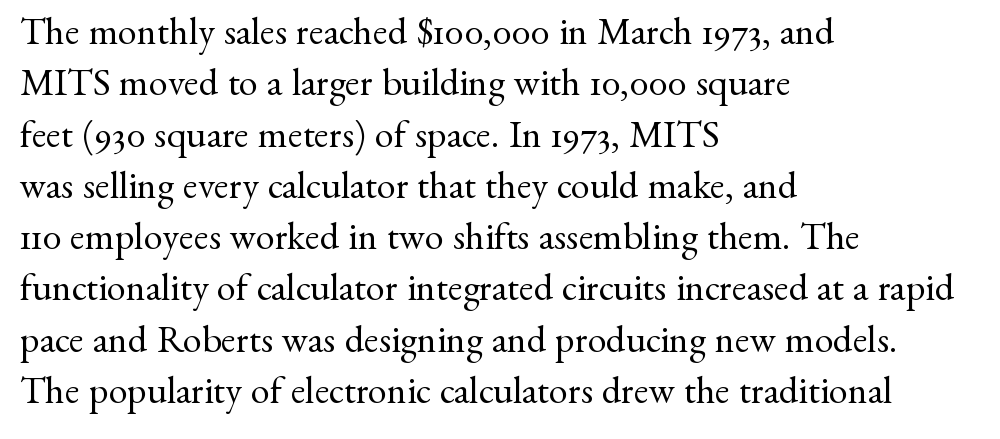
The image shows 38 px regular-weight serif type, upright; set left-aligned, normal line spacing (1.35x), normal letter spacing, not underlined; medium stroke contrast and a small x-height.
